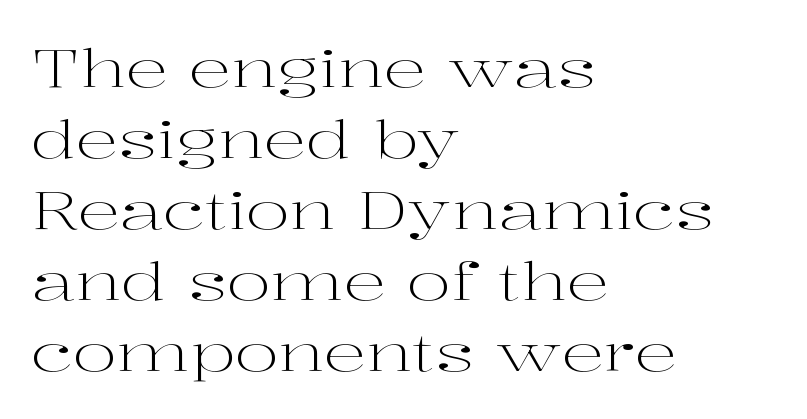
The image shows 53 px light, wide serif type, upright; set left-aligned, normal line spacing (1.34x), normal letter spacing, not underlined; high stroke contrast and a medium x-height.
